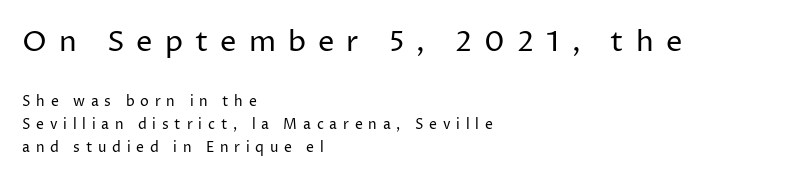
Q: Is the text bold? A: No.
Q: Is the text italic (slanted)? A: No, it is upright.
Q: Is the typeface a serif or a sans-serif typeface? A: Sans-serif.
Q: Is the text underlined? A: No.
Q: How is the paragraph aligned? A: Left-aligned.
Q: Is the spacing between letters normal or unusually wide? A: Unusually wide.
Q: Is the spacing between lines tight, normal or loose? A: Normal.
Q: Which block of text is set in a larger size, the first (top) or the second (bottom)? A: The first (top) one.
Q: Width (condensed, normal, or wide)? A: Normal.
Q: Stroke contrast? A: Low.
Q: x-height? A: Medium.
Q: Monospaced? A: No.
